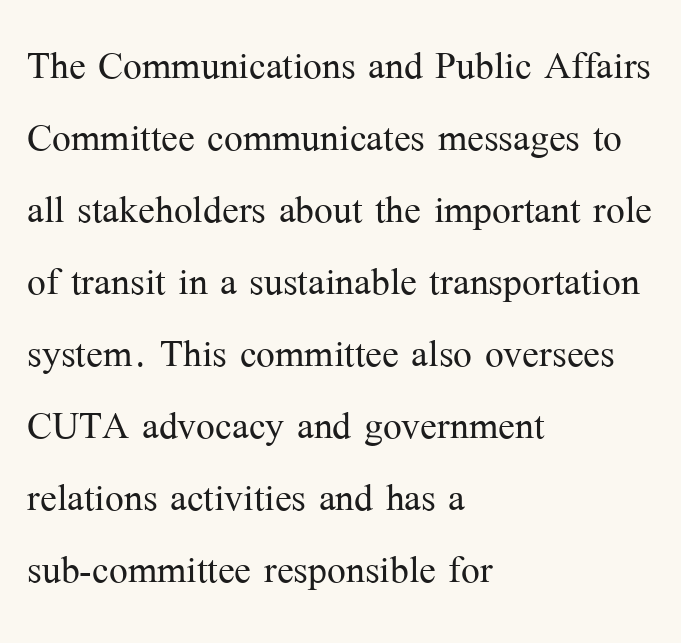
The font family rendered here belongs to the serif group. The block of text has a typical density, with ordinary space between rows. Line starts are locked; line ends wander. The space directly below the letters is spotless.
